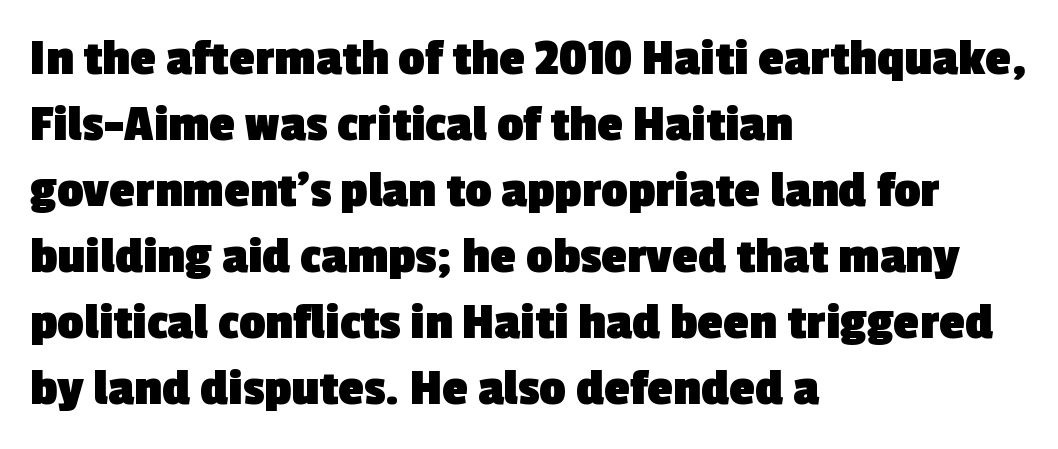
Q: Is the text bold? A: Yes.
Q: Is the typeface a serif or a sans-serif typeface? A: Sans-serif.
Q: Is the text underlined? A: No.
Q: How is the paragraph aligned? A: Left-aligned.
Q: Is the spacing between letters normal or unusually wide? A: Normal.
Q: Is the spacing between lines tight, normal or loose? A: Normal.
Q: Width (condensed, normal, or wide)? A: Normal.
Q: x-height? A: Medium.
Q: Monospaced? A: No.
